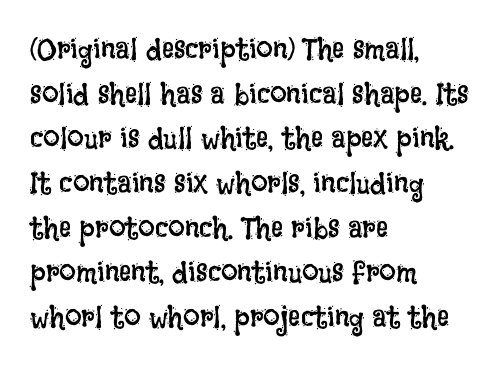
Q: Is the text bold? A: No.
Q: Is the text italic (slanted)? A: No, it is upright.
Q: Is the text underlined? A: No.
Q: How is the paragraph aligned? A: Left-aligned.
Q: Is the spacing between letters normal or unusually wide? A: Normal.
Q: Is the spacing between lines tight, normal or loose? A: Normal.
Q: Width (condensed, normal, or wide)? A: Condensed.
Q: Stroke contrast? A: Low.
Q: x-height? A: Large.
Q: Monospaced? A: No.
